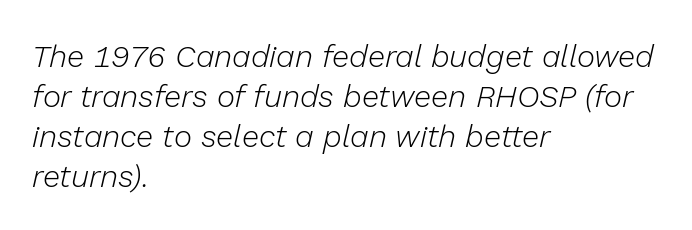
The image shows 31 px light type, italic (leaning right); set left-aligned, normal line spacing (1.29x), normal letter spacing, not underlined; low stroke contrast and a medium x-height.
